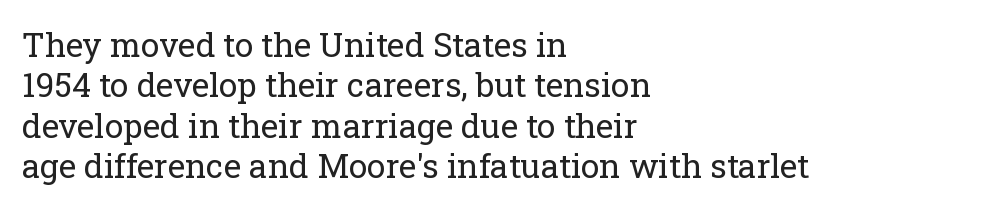
The image shows 33 px regular-weight serif type, upright; set left-aligned, line spacing 1.22x, normal letter spacing, not underlined; low stroke contrast and a medium x-height.
